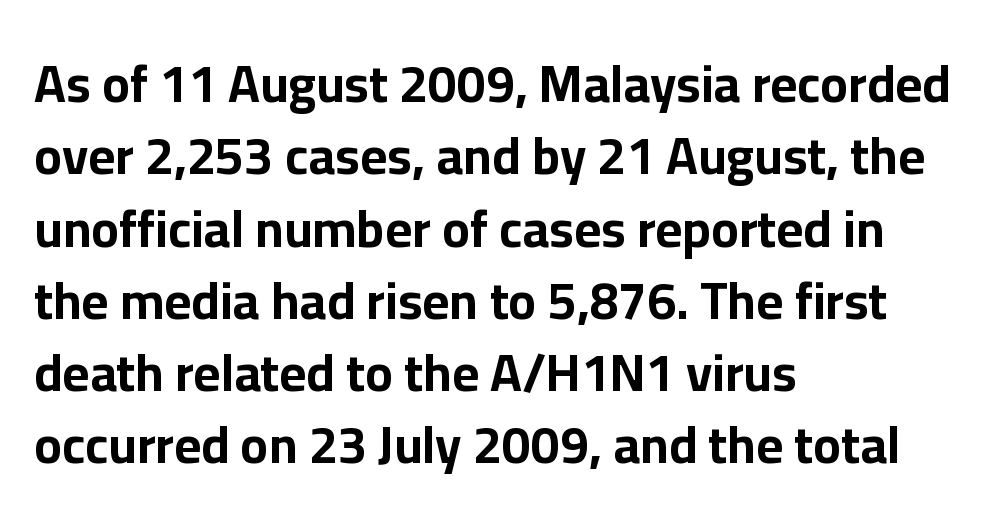
Q: Is the text bold? A: Yes.
Q: Is the text italic (slanted)? A: No, it is upright.
Q: Is the typeface a serif or a sans-serif typeface? A: Sans-serif.
Q: Is the text underlined? A: No.
Q: How is the paragraph aligned? A: Left-aligned.
Q: Is the spacing between letters normal or unusually wide? A: Normal.
Q: Is the spacing between lines tight, normal or loose? A: Normal.
Q: Width (condensed, normal, or wide)? A: Normal.
Q: Stroke contrast? A: Low.
Q: x-height? A: Medium.
Q: Monospaced? A: No.
